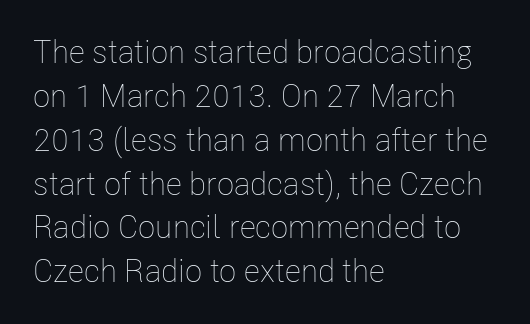
{"italic": "no", "bold": "no", "weight": "thin", "width": "condensed", "stroke_contrast": "low", "x_height": "medium", "monospaced": "no", "underline": "no", "align": "left", "line_spacing": "normal", "line_spacing_ratio": 1.37, "letter_spacing": "normal", "letter_spacing_em": 0.0, "glyph_px": 32}
